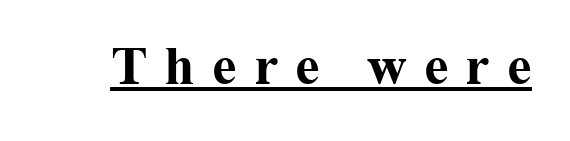
{"serif": "yes", "italic": "no", "bold": "yes", "weight": "bold", "width": "normal", "stroke_contrast": "medium", "x_height": "medium", "monospaced": "no", "underline": "yes", "letter_spacing": "wide", "letter_spacing_em": 0.31, "glyph_px": 55}
